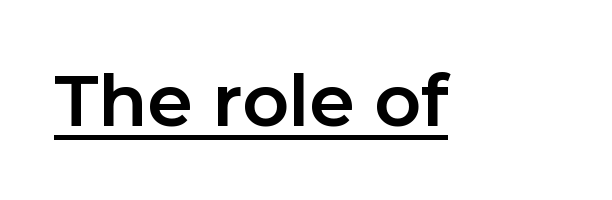
Chunky letters — that's bold for sure. Note the varied advance widths — an 'i' is clearly narrower than an 'm'. Like a heading marked for emphasis, these lines bear an underscore. A sans-serif font was chosen for this passage. Is there any slant? The stems are plumb.
